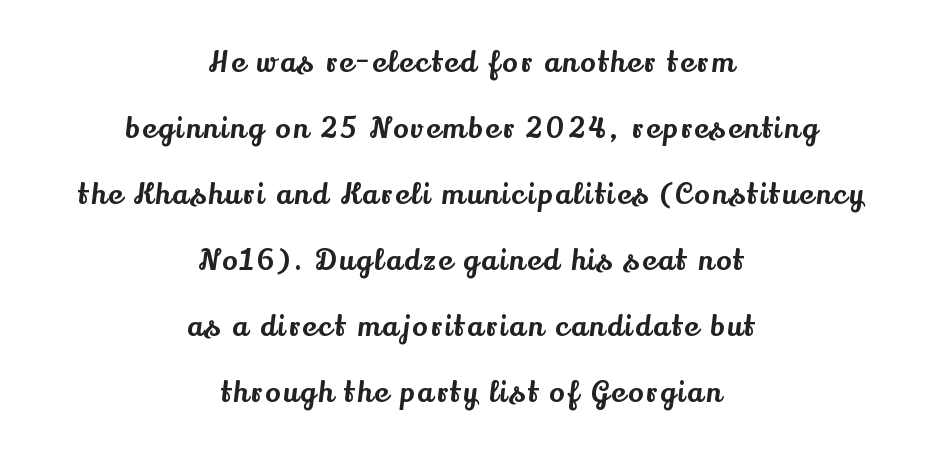
Observe the serifs anchoring each vertical stroke in this sample. Looks like regular typesetting: each glyph gets only the width it needs. The specimen omits any rule beneath the text block's lines. Leftover space on each line is divided equally before and after the words. Notice the wide empty band between every row — that's loose leading.
